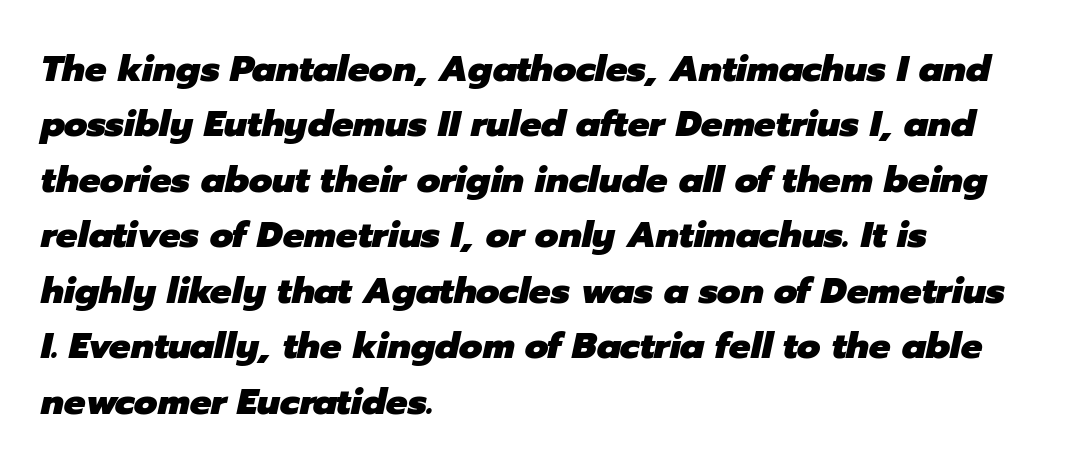
Q: Is the text bold? A: Yes.
Q: Is the text italic (slanted)? A: Yes, it leans right by about 12 degrees.
Q: Is the text underlined? A: No.
Q: How is the paragraph aligned? A: Left-aligned.
Q: Is the spacing between letters normal or unusually wide? A: Normal.
Q: Is the spacing between lines tight, normal or loose? A: Normal.
Q: Width (condensed, normal, or wide)? A: Normal.
Q: Stroke contrast? A: Low.
Q: x-height? A: Medium.
Q: Monospaced? A: No.
